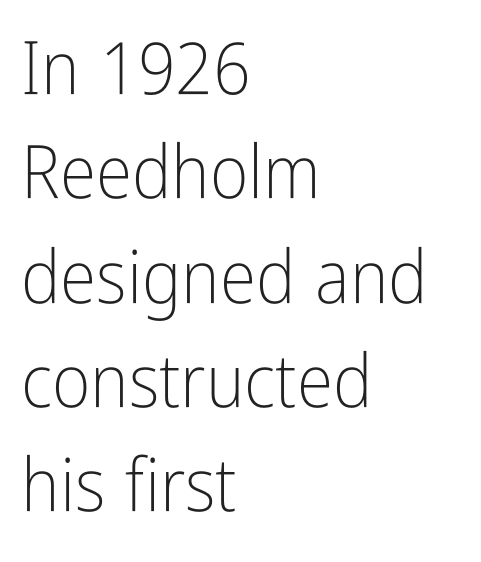
The setting favours the left margin, as ordinary paragraphs usually do. Counters stay open thanks to moderate or lighter strokes. Horizontal bands of white between lines are of average thickness. The letters carry no serifs — their stems end cleanly without finishing strokes. Quick note: not italic, upright. Think of a printed novel: that variable character pitch is what you see here.
